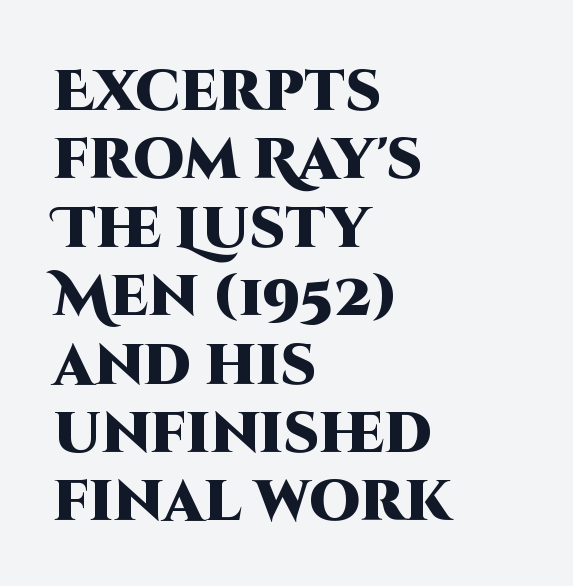
Regarding serifs, this sample does without them. The strokes are fattened all the way to bold. Proportional: the letters do not fall into vertical columns. This rendering uses left alignment, leaving the right contour irregular. Ordinary non-slanted type is in use. Clear beneath every line of the passage.
